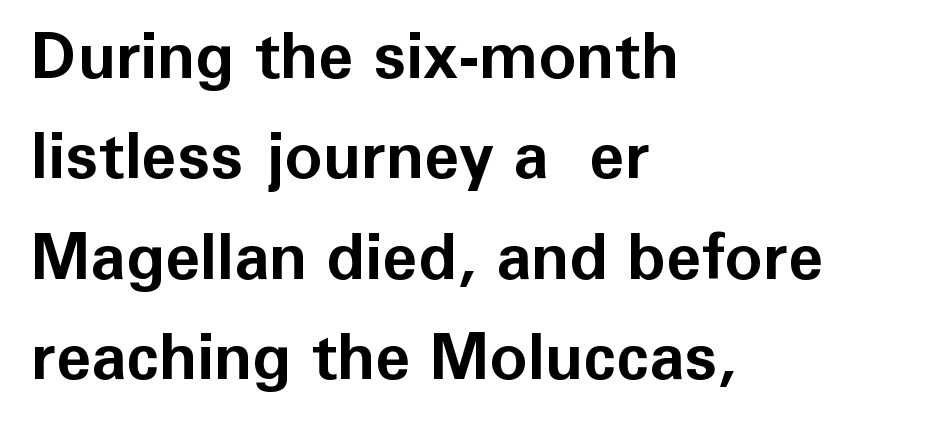
The font family rendered here belongs to the sans-serif group. This sample has the flowing, uneven cadence of proportional lettering. Every letter is thick-stroked: bold, no question. This sample keeps an unexceptional amount of space between lines. Any mark beneath the type? The region is blank.
